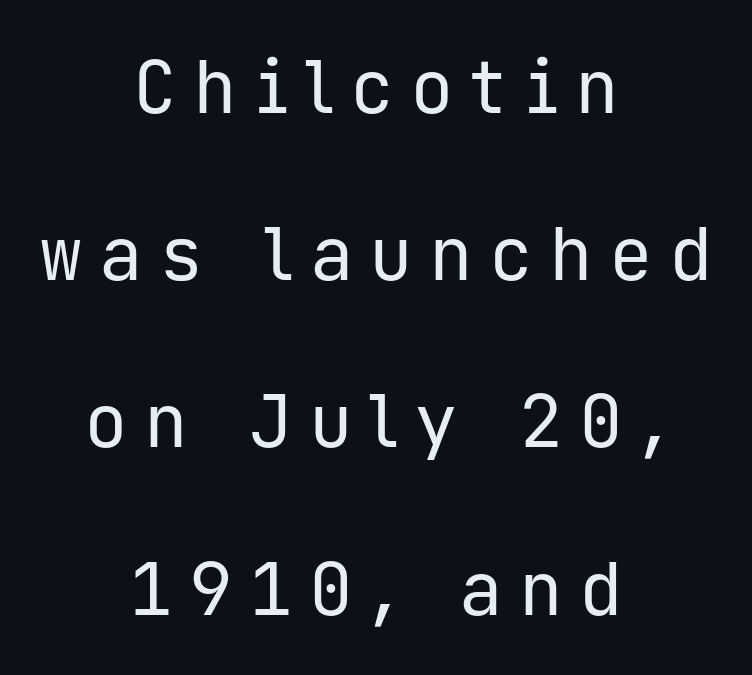
Q: Is the text bold? A: No.
Q: Is the text italic (slanted)? A: No, it is upright.
Q: Is the typeface a serif or a sans-serif typeface? A: Sans-serif.
Q: Is the text underlined? A: No.
Q: How is the paragraph aligned? A: Centered.
Q: Is the spacing between letters normal or unusually wide? A: Unusually wide.
Q: Is the spacing between lines tight, normal or loose? A: Loose.
Q: Width (condensed, normal, or wide)? A: Normal.
Q: Stroke contrast? A: Low.
Q: x-height? A: Medium.
Q: Monospaced? A: Yes.
